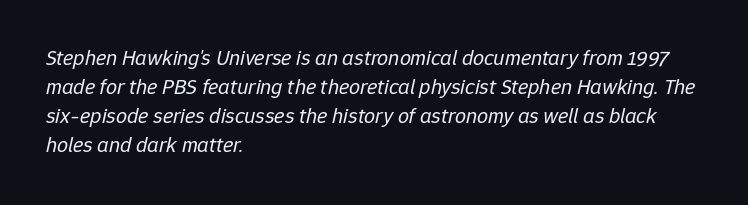
Quick note: underline off. What's the leading like? Ordinary, nothing unusual. Teacher's note: observe the even left margin — that is flush-left alignment. A typesetter would call this zero additional tracking. The font's italic variant was chosen for this text. Letters have the restrained weight of plain body copy at most.
